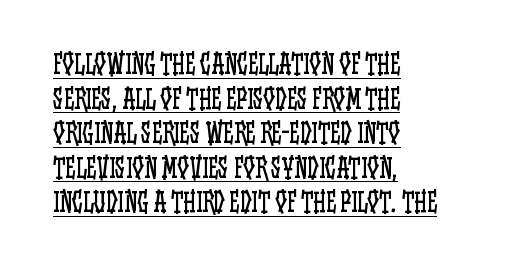
Q: Is the text bold? A: No.
Q: Is the text italic (slanted)? A: No, it is upright.
Q: Is the text underlined? A: Yes.
Q: How is the paragraph aligned? A: Left-aligned.
Q: Is the spacing between letters normal or unusually wide? A: Normal.
Q: Is the spacing between lines tight, normal or loose? A: Normal.
